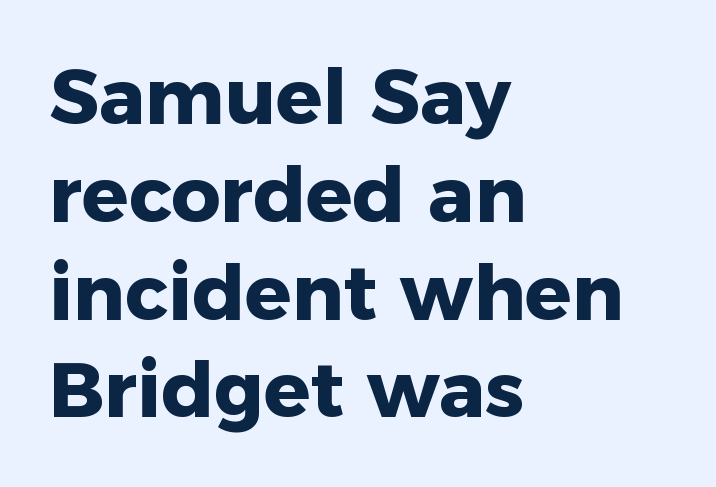
Here the designer chose a conventional face with non-uniform glyph widths. Does the leading feel generous? No, just average. The typesetter chose a ragged-right arrangement here. A typesetter would label this face a sans. Plain, unruled lines of type.
